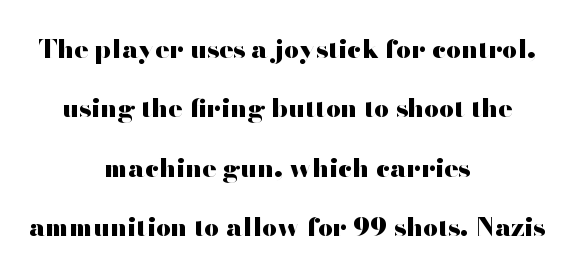
Only glyphs here, with clear space below each row. The strokes are fattened all the way to bold. Default kerning and tracking; the words read as compact shapes. Baseline-to-baseline distance is far greater than the letter height. The text block is weighted toward neither margin, spreading evenly from the middle.
